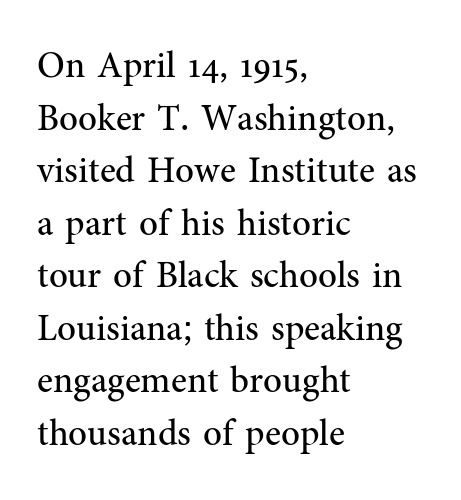
The image shows 37 px regular-weight serif type, upright; set left-aligned, normal line spacing (1.42x), normal letter spacing, not underlined; medium stroke contrast and a medium x-height.
